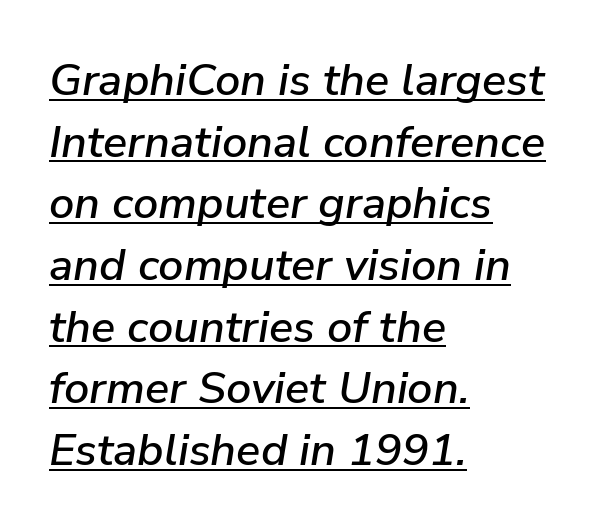
The image shows 45 px text type, italic (leaning right); set left-aligned, normal line spacing (1.37x), normal letter spacing, underlined; low stroke contrast and a medium x-height.
